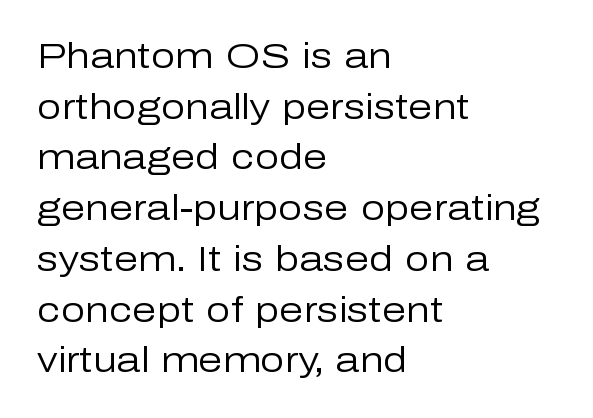
The image shows 35 px regular-weight sans-serif type, upright; set left-aligned, normal line spacing (1.45x), normal letter spacing, not underlined; low stroke contrast and a medium x-height.
